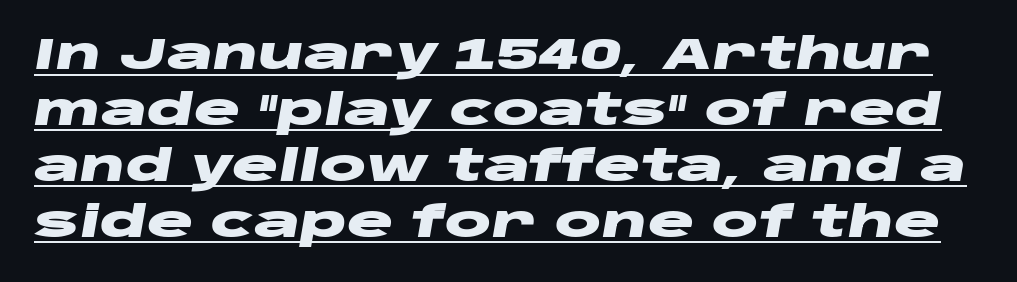
{"italic": "yes", "lean": "right", "slant_degrees": 10, "bold": "yes", "weight": "heavy", "width": "wide", "stroke_contrast": "low", "x_height": "large", "monospaced": "no", "underline": "yes", "line_spacing": "normal", "line_spacing_ratio": 1.3, "letter_spacing": "normal", "letter_spacing_em": 0.0, "glyph_px": 43}
